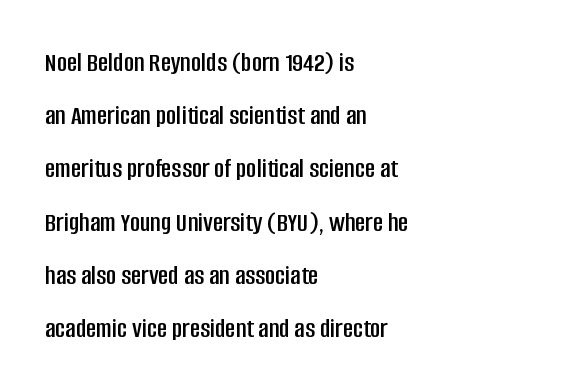
Q: Is the text italic (slanted)? A: No, it is upright.
Q: Is the typeface a serif or a sans-serif typeface? A: Sans-serif.
Q: Is the text underlined? A: No.
Q: How is the paragraph aligned? A: Left-aligned.
Q: Is the spacing between letters normal or unusually wide? A: Normal.
Q: Is the spacing between lines tight, normal or loose? A: Loose.
Q: Width (condensed, normal, or wide)? A: Condensed.
Q: Stroke contrast? A: Low.
Q: x-height? A: Large.
Q: Monospaced? A: No.
